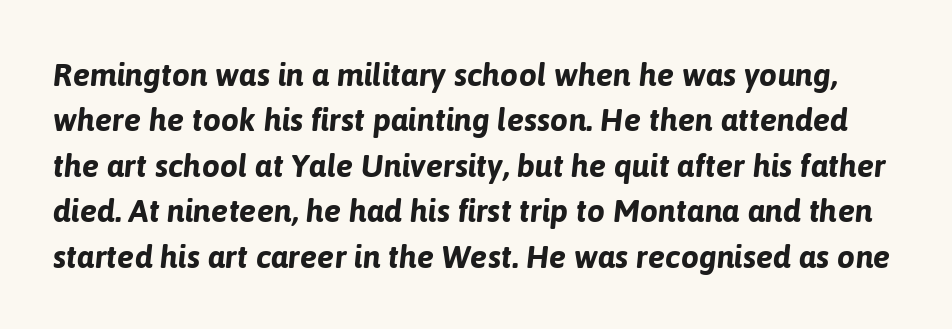
The image shows 32 px bold type, italic (leaning right); set normal line spacing (1.42x), normal letter spacing, not underlined; low stroke contrast and a medium x-height.
